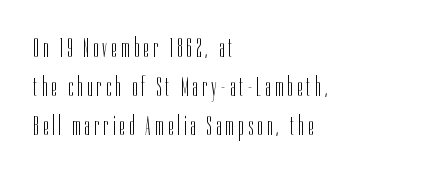
The image shows 27 px text type, upright; set left-aligned, normal line spacing (1.45x), not underlined.
